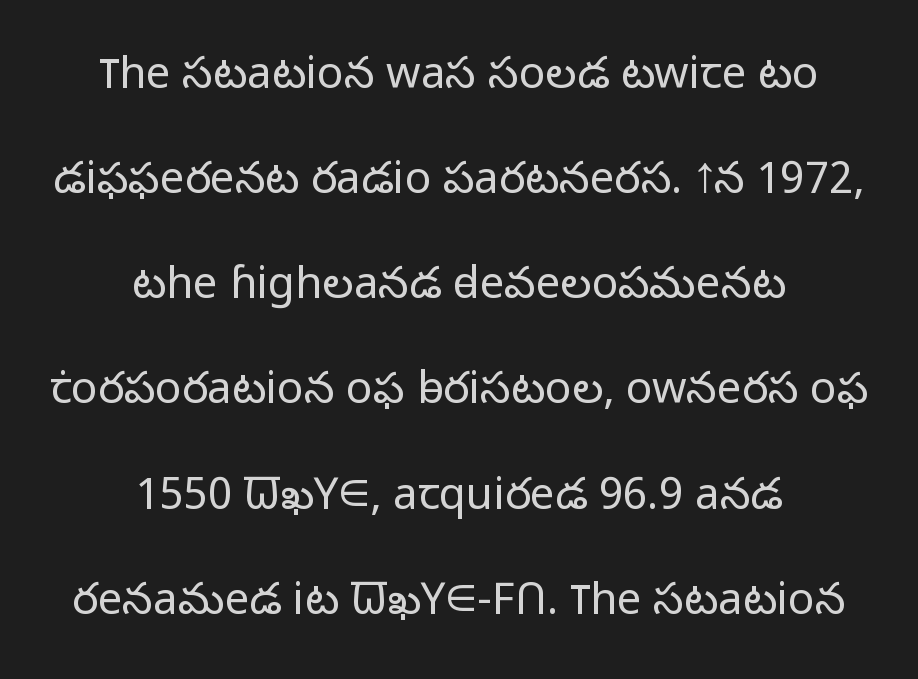
The image shows 44 px light sans-serif type, upright; set centered, loose line spacing (2.39x), normal letter spacing, not underlined; low stroke contrast and a medium x-height.
